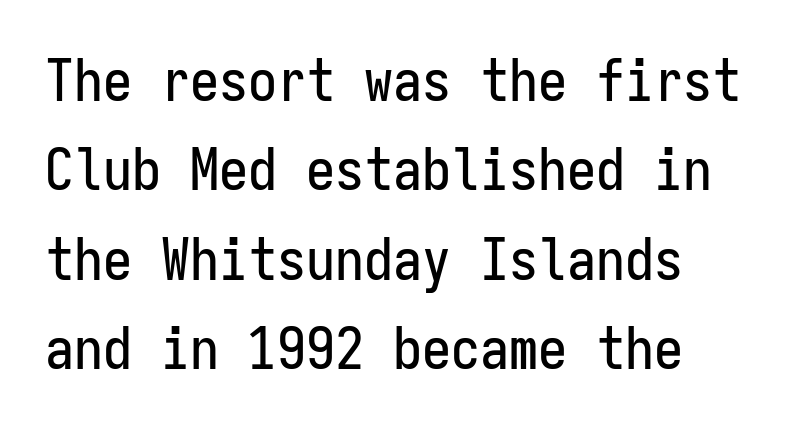
The image shows 58 px condensed sans-serif type, upright, monospaced; set left-aligned, normal line spacing (1.54x), normal letter spacing, not underlined; low stroke contrast and a medium x-height.
